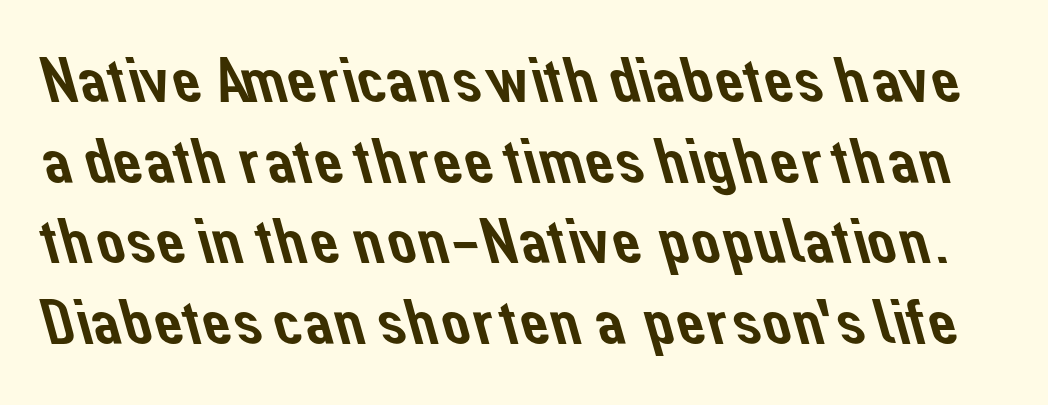
Q: Is the typeface a serif or a sans-serif typeface? A: Sans-serif.
Q: Is the text underlined? A: No.
Q: Is the spacing between letters normal or unusually wide? A: Normal.
Q: Is the spacing between lines tight, normal or loose? A: Normal.
Q: Width (condensed, normal, or wide)? A: Normal.
Q: Stroke contrast? A: Low.
Q: x-height? A: Medium.
Q: Monospaced? A: No.
